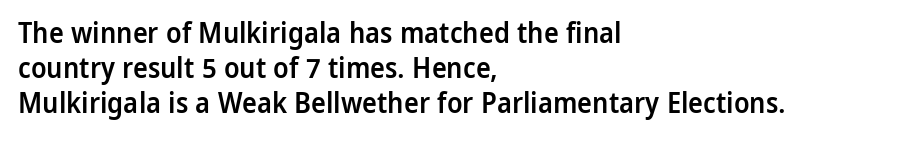
{"serif": "no", "italic": "no", "bold": "semi", "weight": "semibold", "width": "normal", "stroke_contrast": "low", "x_height": "medium", "monospaced": "no", "underline": "no", "align": "left", "line_spacing": "normal", "line_spacing_ratio": 1.25, "letter_spacing": "normal", "letter_spacing_em": 0.0, "glyph_px": 28}
